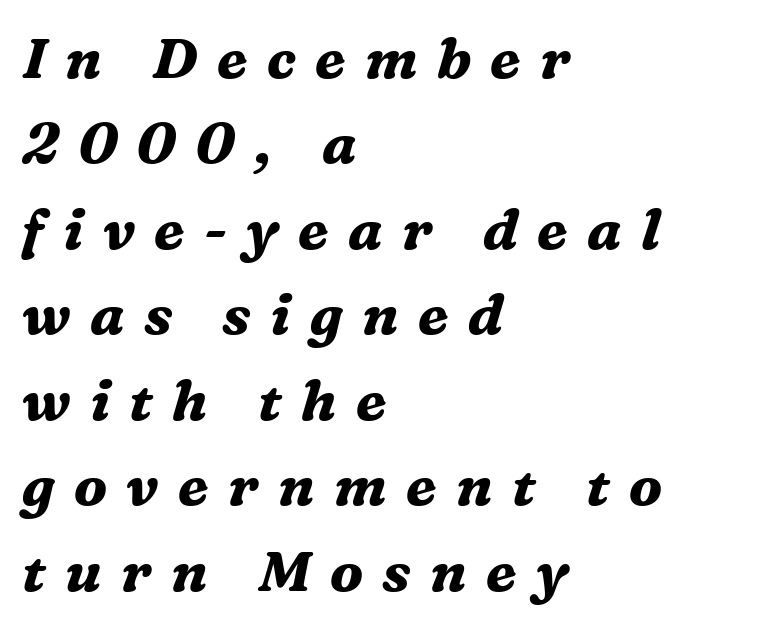
Q: Is the text bold? A: Yes.
Q: Is the text italic (slanted)? A: Yes, it leans right by about 16 degrees.
Q: Is the typeface a serif or a sans-serif typeface? A: Serif.
Q: Is the text underlined? A: No.
Q: How is the paragraph aligned? A: Left-aligned.
Q: Is the spacing between letters normal or unusually wide? A: Unusually wide.
Q: Is the spacing between lines tight, normal or loose? A: Normal.
Q: Width (condensed, normal, or wide)? A: Normal.
Q: Stroke contrast? A: Medium.
Q: x-height? A: Medium.
Q: Monospaced? A: No.
